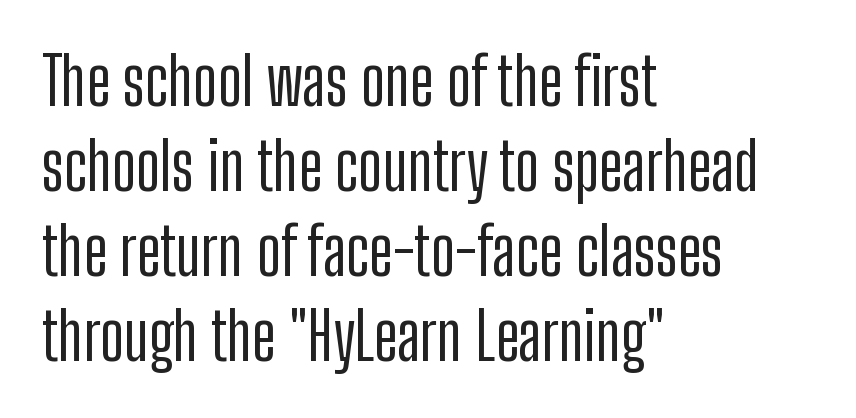
Q: Is the text italic (slanted)? A: No, it is upright.
Q: Is the typeface a serif or a sans-serif typeface? A: Sans-serif.
Q: Is the text underlined? A: No.
Q: How is the paragraph aligned? A: Left-aligned.
Q: Is the spacing between letters normal or unusually wide? A: Normal.
Q: Is the spacing between lines tight, normal or loose? A: Normal.
Q: Width (condensed, normal, or wide)? A: Condensed.
Q: Stroke contrast? A: Low.
Q: x-height? A: Medium.
Q: Monospaced? A: No.
